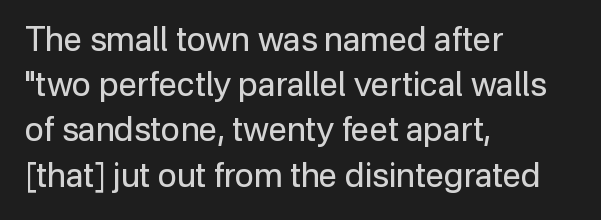
{"serif": "no", "italic": "no", "bold": "no", "weight": "regular", "width": "normal", "stroke_contrast": "low", "x_height": "medium", "monospaced": "no", "underline": "no", "align": "left", "line_spacing": "normal", "line_spacing_ratio": 1.37, "letter_spacing": "normal", "letter_spacing_em": 0.0, "glyph_px": 33}
